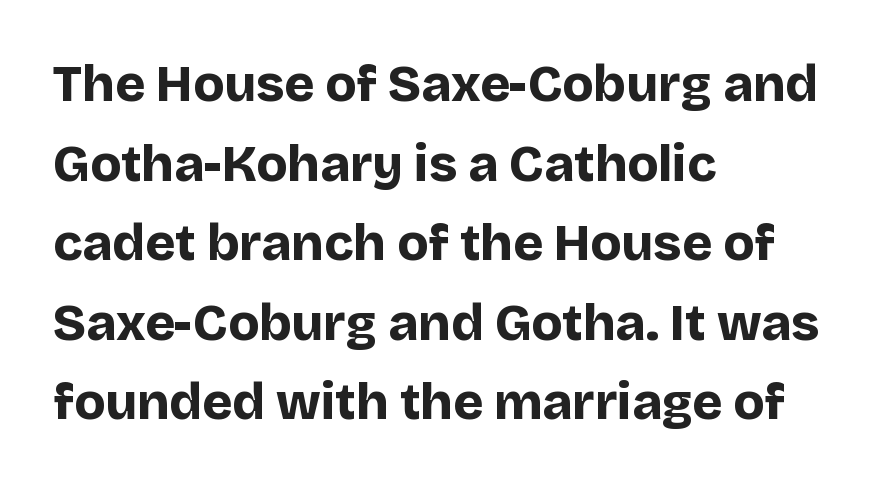
The image shows 51 px bold sans-serif type, upright; set left-aligned, normal line spacing (1.56x), normal letter spacing, not underlined; low stroke contrast and a large x-height.
